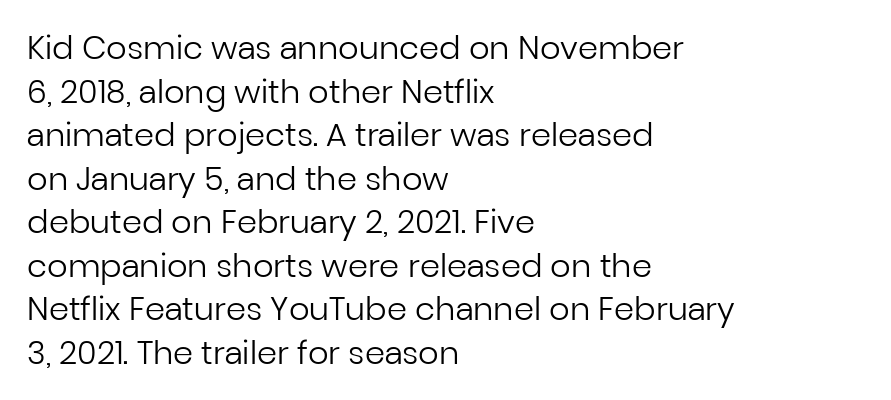
Counters stay open thanks to moderate or lighter strokes. Leading: standard. Reading down the block, your eye returns to a fixed left position each line. It's the straight-up-and-down kind of type.
